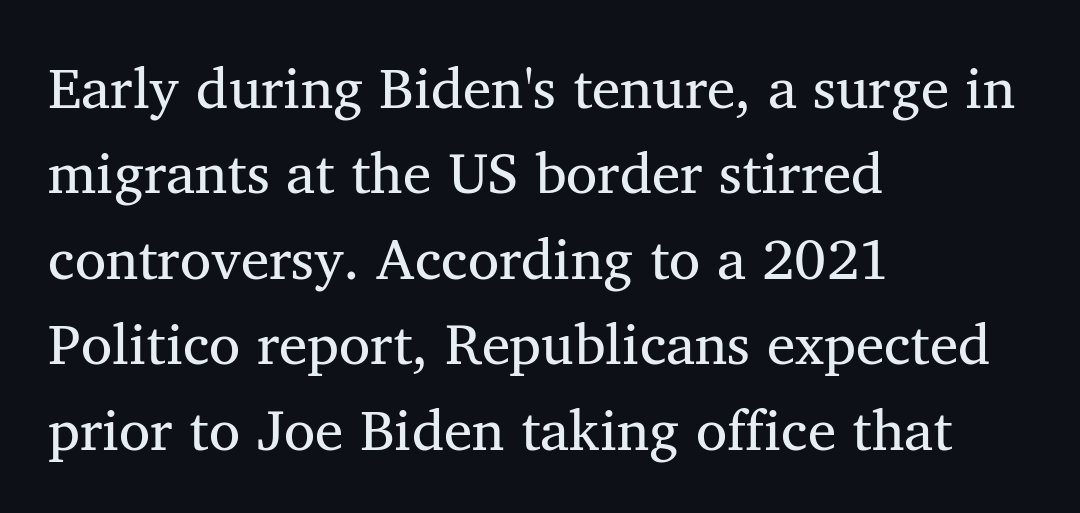
Q: Is the text bold? A: No.
Q: Is the text italic (slanted)? A: No, it is upright.
Q: Is the typeface a serif or a sans-serif typeface? A: Serif.
Q: Is the text underlined? A: No.
Q: How is the paragraph aligned? A: Left-aligned.
Q: Is the spacing between letters normal or unusually wide? A: Normal.
Q: Is the spacing between lines tight, normal or loose? A: Normal.
Q: Width (condensed, normal, or wide)? A: Normal.
Q: Stroke contrast? A: Medium.
Q: x-height? A: Medium.
Q: Monospaced? A: No.
